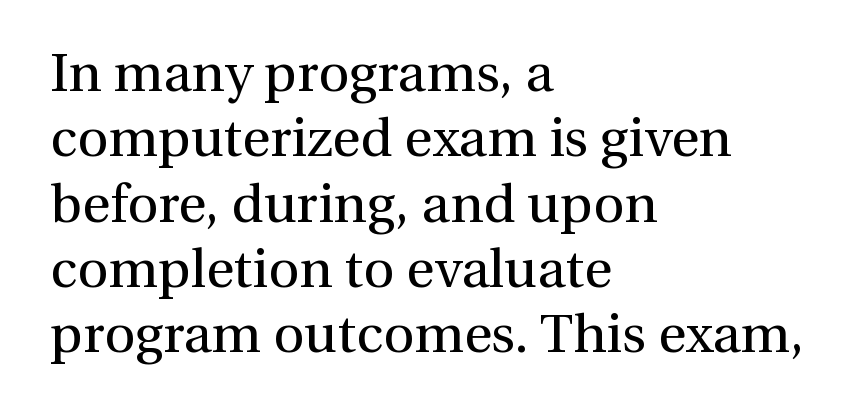
{"serif": "yes", "italic": "no", "bold": "no", "weight": "regular", "width": "normal", "stroke_contrast": "medium", "x_height": "medium", "monospaced": "no", "underline": "no", "align": "left", "line_spacing_ratio": 1.21, "letter_spacing": "normal", "letter_spacing_em": 0.0, "glyph_px": 54}
